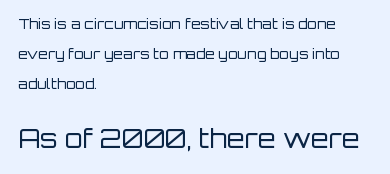
{"italic": "no", "bold": "no", "underline": "no", "align": "left", "line_spacing": "loose", "line_spacing_ratio": 2.13, "letter_spacing": "normal", "letter_spacing_em": 0.0, "larger_block": "second", "size_ratio": 1.86, "glyph_px": 26}
